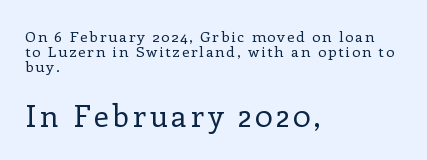
The more generous point size was reserved for the lower chunk. Each letter keeps its own natural width here, so spacing adapts to shape. No heavy texture on the line: the type isn't bold. This sample trades vertical openness for compactness between lines. Does the lettering tilt? It doesn't — this is upright. A student would call this left alignment; a typographer would say flush left, rag right.
